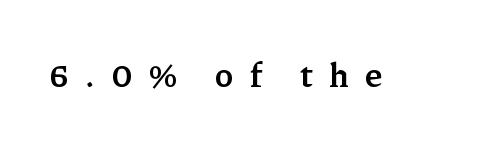
Q: Is the text bold? A: Yes.
Q: Is the text italic (slanted)? A: No, it is upright.
Q: Is the typeface a serif or a sans-serif typeface? A: Serif.
Q: Is the text underlined? A: No.
Q: Is the spacing between letters normal or unusually wide? A: Unusually wide.
Q: Width (condensed, normal, or wide)? A: Normal.
Q: Stroke contrast? A: Low.
Q: x-height? A: Medium.
Q: Monospaced? A: No.
